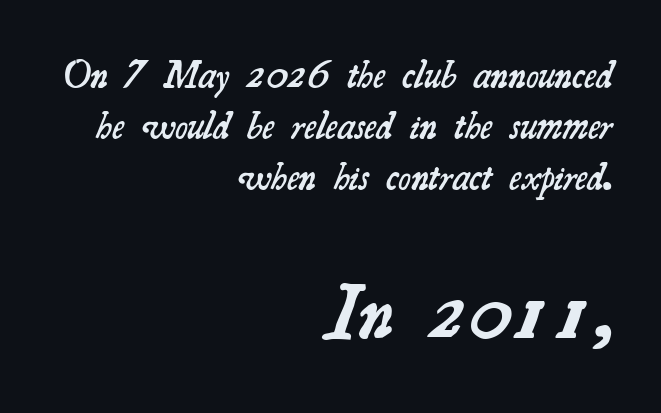
Where is the straight margin? On the right. What's the leading like? Ordinary, nothing unusual. Larger block? The one below; the one above is distinctly smaller. No extra tracking has been applied to these lines. Descenders are the only things crossing below the line. To sum up the face: it has serifs.
